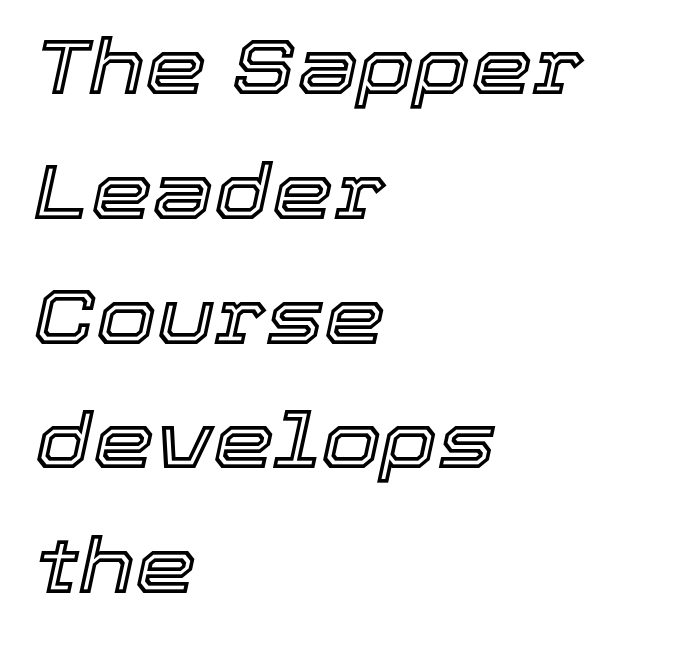
Q: Is the text italic (slanted)? A: Yes, it leans right by about 12 degrees.
Q: Is the text underlined? A: No.
Q: How is the paragraph aligned? A: Left-aligned.
Q: Is the spacing between letters normal or unusually wide? A: Normal.
Q: Is the spacing between lines tight, normal or loose? A: Normal.
Q: Width (condensed, normal, or wide)? A: Normal.
Q: x-height? A: Medium.
Q: Monospaced? A: No.
